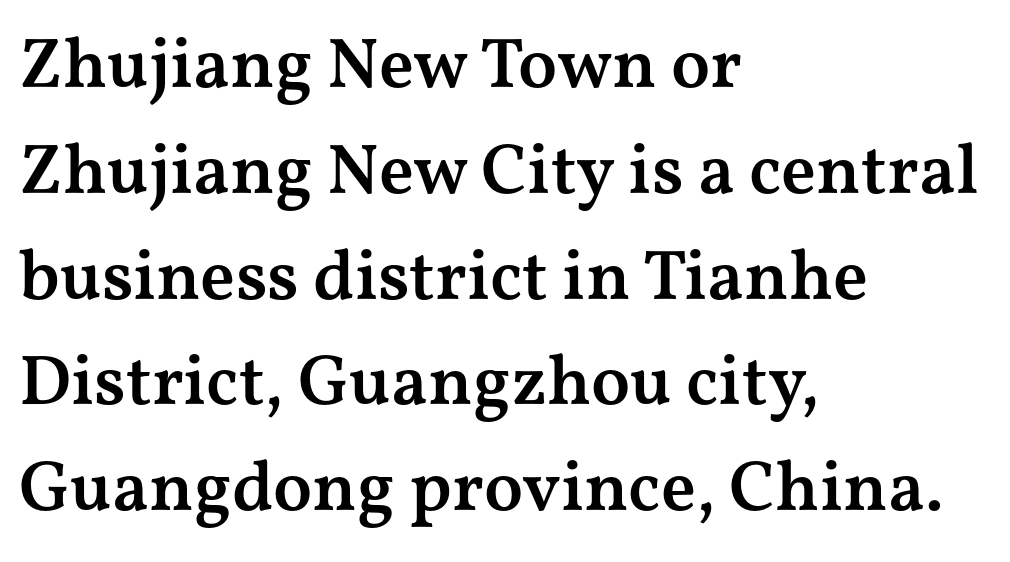
Q: Is the text bold? A: Semi-bold.
Q: Is the text italic (slanted)? A: No, it is upright.
Q: Is the typeface a serif or a sans-serif typeface? A: Serif.
Q: Is the text underlined? A: No.
Q: How is the paragraph aligned? A: Left-aligned.
Q: Is the spacing between letters normal or unusually wide? A: Normal.
Q: Is the spacing between lines tight, normal or loose? A: Normal.
Q: Width (condensed, normal, or wide)? A: Wide.
Q: Stroke contrast? A: Medium.
Q: x-height? A: Medium.
Q: Monospaced? A: No.
